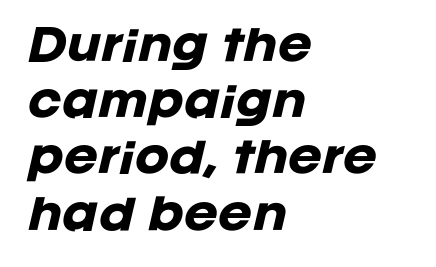
{"italic": "yes", "lean": "right", "slant_degrees": 12, "bold": "yes", "weight": "heavy", "width": "normal", "stroke_contrast": "low", "x_height": "large", "monospaced": "no", "underline": "no", "align": "left", "line_spacing": "normal", "line_spacing_ratio": 1.37, "letter_spacing": "normal", "letter_spacing_em": 0.0, "glyph_px": 41}
